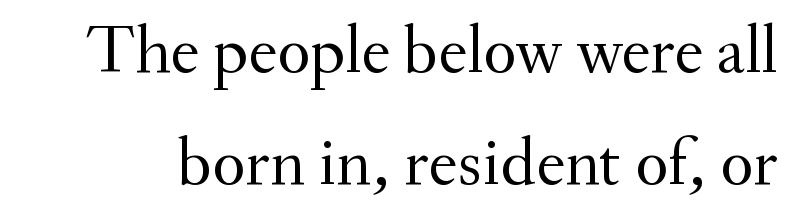
The image shows 69 px regular-weight serif type, upright; set normal line spacing (1.62x), normal letter spacing, not underlined; medium stroke contrast and a small x-height.
